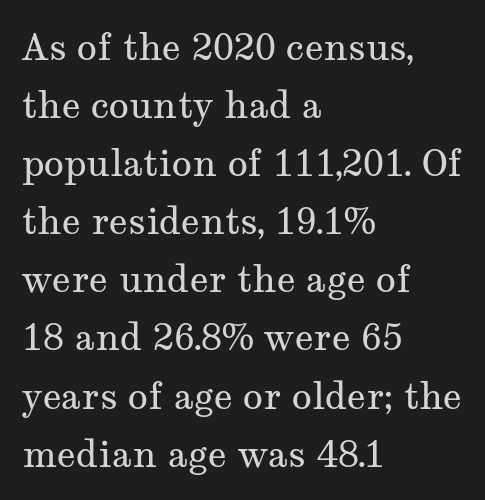
The image shows 37 px regular-weight, wide serif type, upright; set left-aligned, normal line spacing (1.57x), normal letter spacing, not underlined; medium stroke contrast and a medium x-height.
